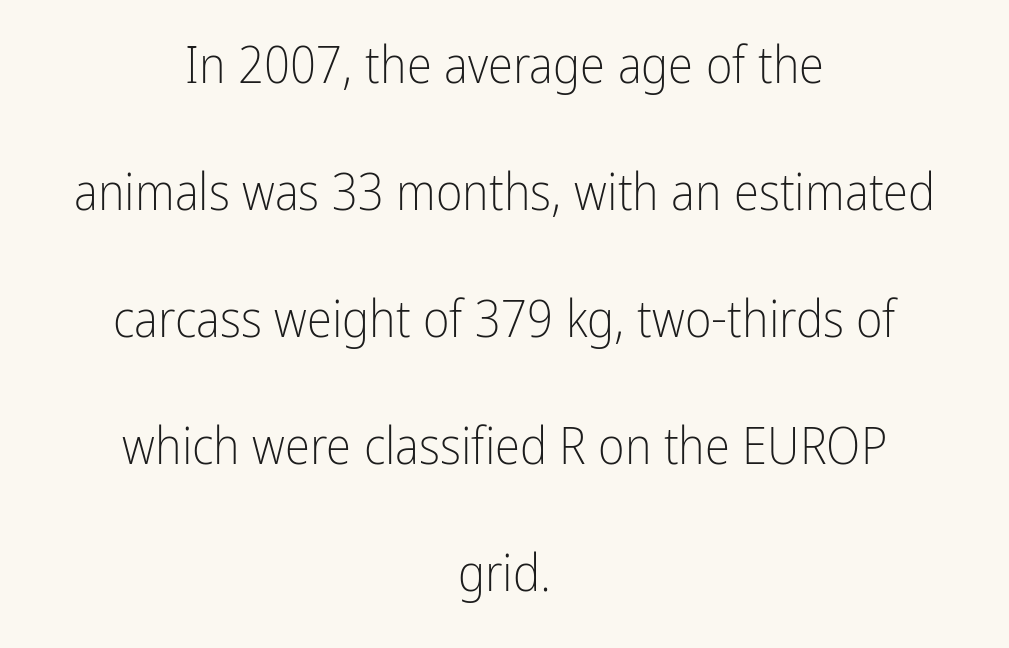
Rows of type keep a wide berth in the vertical direction. Does extra space separate the letters? No, they use regular spacing. The passage shown is typeset with a sans-serif family. Only glyphs here, with clear space below each row. These lines were composed using upright roman letters.
